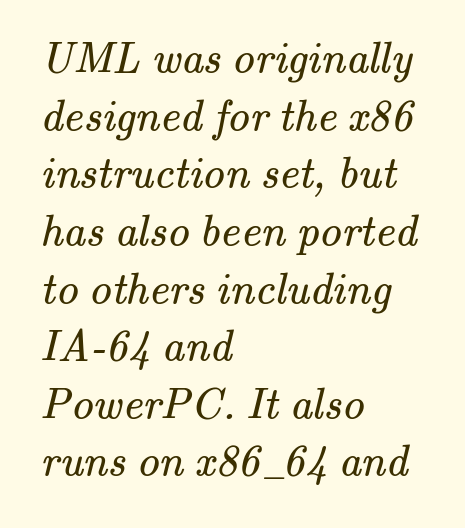
The image shows 44 px regular-weight serif type; set left-aligned, normal line spacing (1.31x), normal letter spacing, not underlined; medium stroke contrast and a small x-height.
